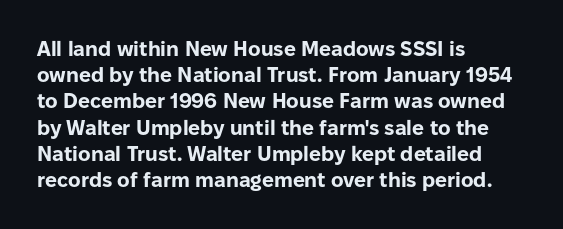
Does the weight exceed regular? Yes, all the way to bold. A typesetter would mark this as roman, not italic. The glyphs are unaccompanied by any horizontal stroke below them. Interline gaps are of average width in this sample. The horizontal fit of the characters is conventional and even.
